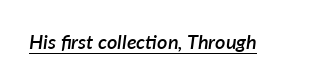
Q: Is the text bold? A: Semi-bold.
Q: Is the text italic (slanted)? A: Yes, it leans right by about 7 degrees.
Q: Is the text underlined? A: Yes.
Q: Is the spacing between letters normal or unusually wide? A: Normal.
